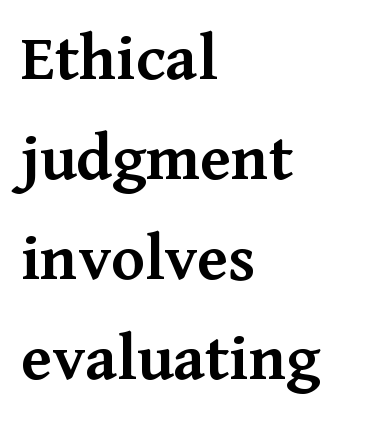
{"serif": "yes", "italic": "no", "bold": "semi", "weight": "semibold", "width": "normal", "stroke_contrast": "medium", "x_height": "medium", "monospaced": "no", "underline": "no", "align": "left", "line_spacing": "normal", "line_spacing_ratio": 1.43, "letter_spacing": "normal", "letter_spacing_em": 0.0, "glyph_px": 70}
